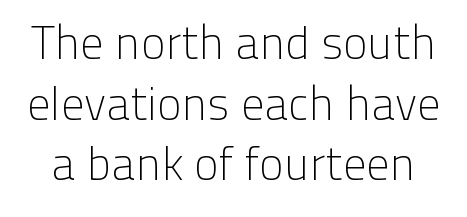
Q: Is the text bold? A: No.
Q: Is the text italic (slanted)? A: No, it is upright.
Q: Is the typeface a serif or a sans-serif typeface? A: Sans-serif.
Q: Is the text underlined? A: No.
Q: Is the spacing between letters normal or unusually wide? A: Normal.
Q: Is the spacing between lines tight, normal or loose? A: Normal.
Q: Width (condensed, normal, or wide)? A: Normal.
Q: Stroke contrast? A: Low.
Q: x-height? A: Medium.
Q: Monospaced? A: No.
